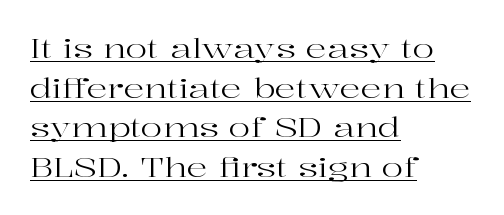
Q: Is the text bold? A: No.
Q: Is the text italic (slanted)? A: No, it is upright.
Q: Is the text underlined? A: Yes.
Q: How is the paragraph aligned? A: Left-aligned.
Q: Is the spacing between letters normal or unusually wide? A: Normal.
Q: Is the spacing between lines tight, normal or loose? A: Normal.
